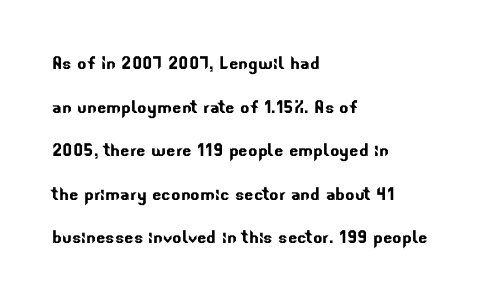
The image shows 22 px text type; set left-aligned, loose line spacing (1.98x), normal letter spacing, not underlined.
